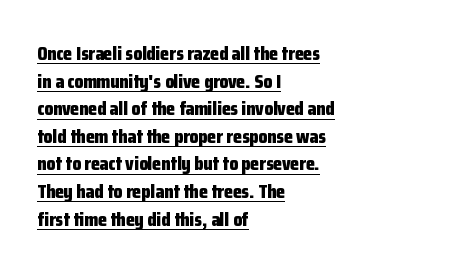
The image shows 20 px bold type, upright; set left-aligned, normal line spacing (1.38x), normal letter spacing, underlined.
